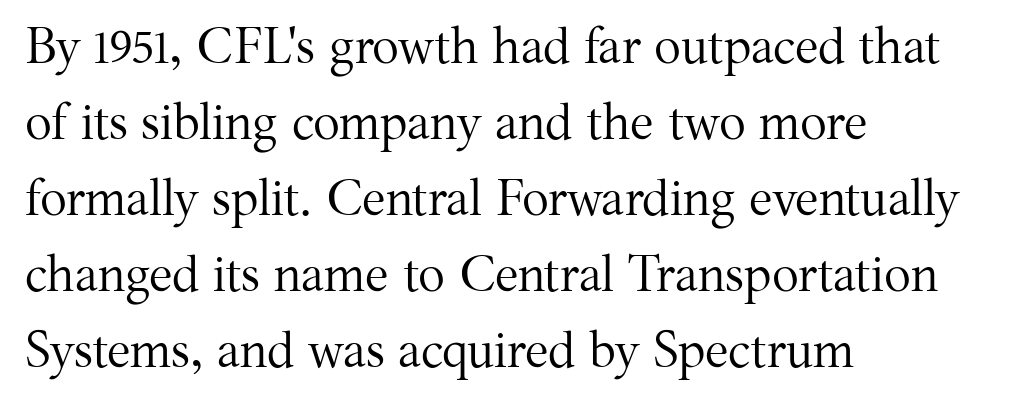
This is not heavy type; no bold has been used. Ordinary non-slanted type is in use. You could call the tracking neutral — neither tight nor loose. Visually the block forms a straight wall on the left and a jagged coastline on the right. Vertical spacing — default.
